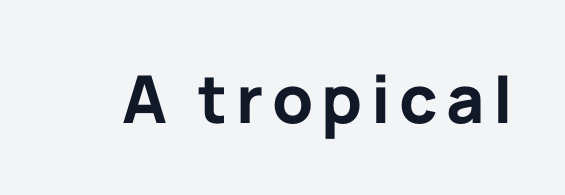
Q: Is the text bold? A: Yes.
Q: Is the text italic (slanted)? A: No, it is upright.
Q: Is the typeface a serif or a sans-serif typeface? A: Sans-serif.
Q: Is the text underlined? A: No.
Q: Width (condensed, normal, or wide)? A: Normal.
Q: Stroke contrast? A: Low.
Q: x-height? A: Medium.
Q: Monospaced? A: No.
